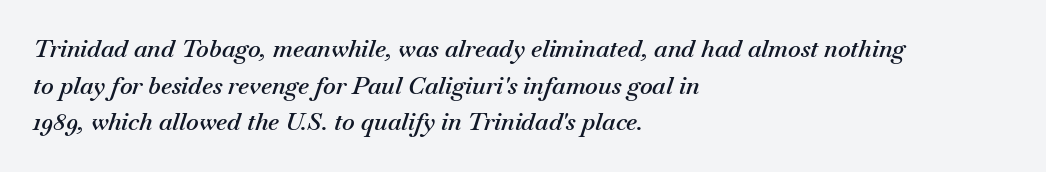
{"italic": "yes", "lean": "right", "slant_degrees": 18, "bold": "semi", "underline": "no", "align": "left", "line_spacing": "normal", "line_spacing_ratio": 1.53, "letter_spacing": "normal", "letter_spacing_em": 0.0, "glyph_px": 24}
